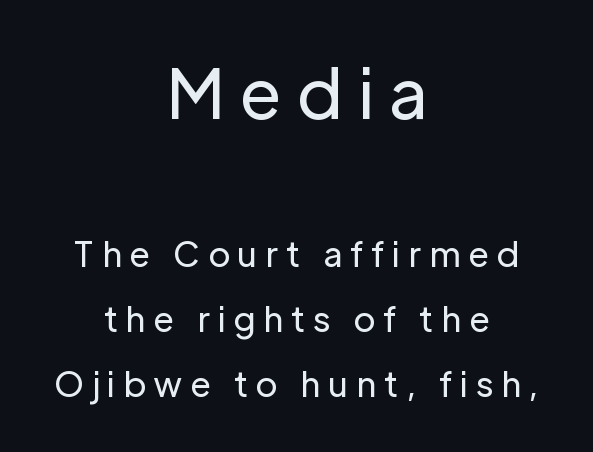
{"serif": "no", "italic": "no", "bold": "no", "weight": "regular", "width": "normal", "stroke_contrast": "low", "x_height": "medium", "monospaced": "no", "underline": "no", "align": "center", "line_spacing": "loose", "line_spacing_ratio": 1.91, "letter_spacing": "wide", "letter_spacing_em": 0.22, "larger_block": "first", "size_ratio": 2.0, "glyph_px": 68}
